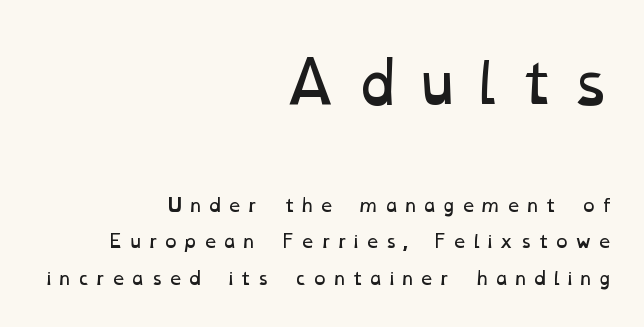
Q: Is the text bold? A: No.
Q: Is the text underlined? A: No.
Q: How is the paragraph aligned? A: Right-aligned.
Q: Is the spacing between letters normal or unusually wide? A: Unusually wide.
Q: Is the spacing between lines tight, normal or loose? A: Loose.
Q: Which block of text is set in a larger size, the first (top) or the second (bottom)? A: The first (top) one.
Q: Width (condensed, normal, or wide)? A: Wide.
Q: Stroke contrast? A: Low.
Q: x-height? A: Medium.
Q: Monospaced? A: No.
